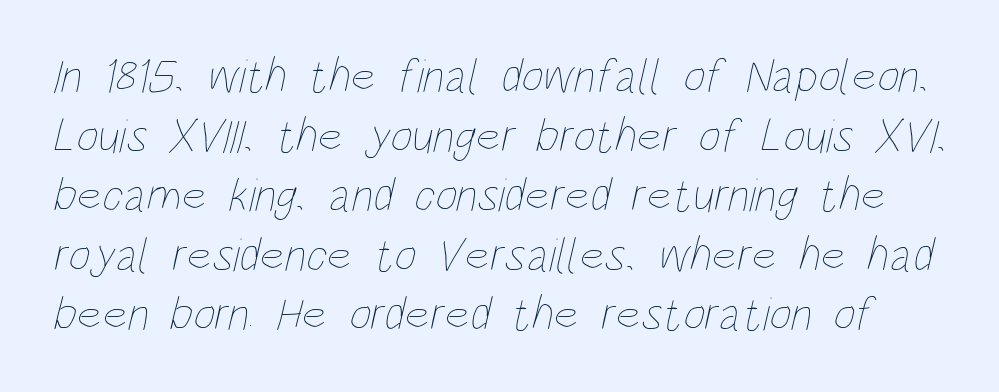
The image shows 48 px thin, condensed type; set line spacing 1.24x, normal letter spacing, not underlined; low stroke contrast and a large x-height.
